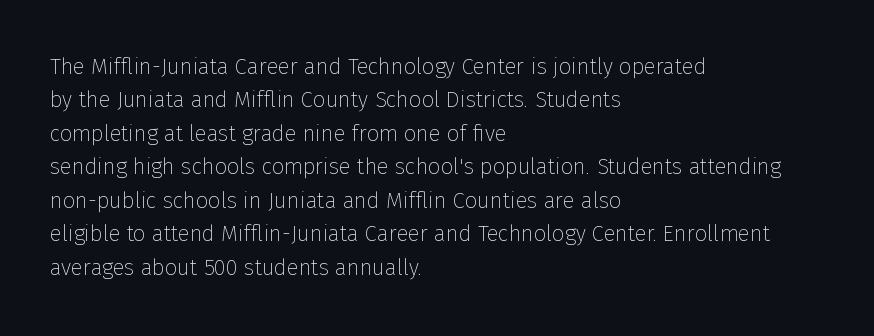
{"italic": "no", "bold": "no", "underline": "no", "align": "left", "line_spacing": "normal", "line_spacing_ratio": 1.52, "letter_spacing": "normal", "letter_spacing_em": 0.0, "glyph_px": 22}
